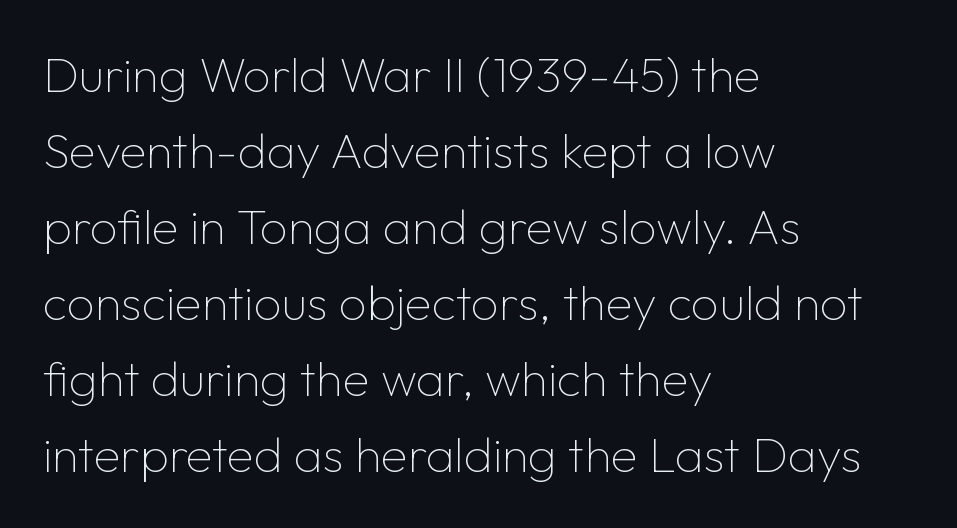
Caption: standard tracking, unaltered. This sample uses an upright cut, with every glyph sitting square on the baseline. In CSS terms this would be text-align: left. The face used here is proportionally spaced, like ordinary book or web type. In terms of leading, this rendering sits right in the middle. No extra ink here — the face is not bold.
